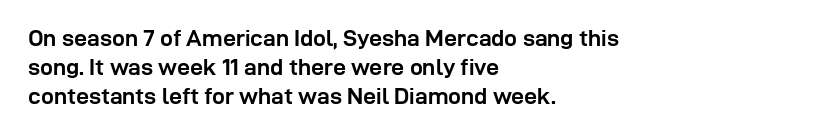
The image shows 23 px bold type, upright; set left-aligned, normal line spacing (1.27x), normal letter spacing, not underlined.
